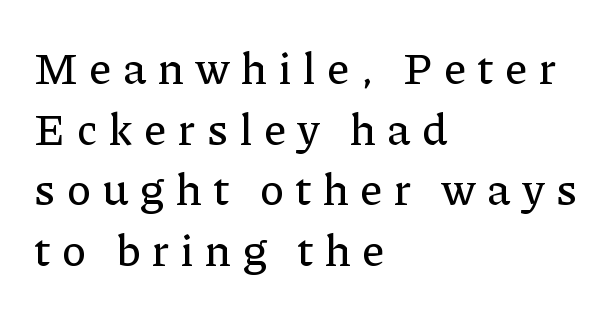
Q: Is the text italic (slanted)? A: No, it is upright.
Q: Is the typeface a serif or a sans-serif typeface? A: Serif.
Q: Is the text underlined? A: No.
Q: How is the paragraph aligned? A: Left-aligned.
Q: Is the spacing between letters normal or unusually wide? A: Unusually wide.
Q: Is the spacing between lines tight, normal or loose? A: Normal.
Q: Width (condensed, normal, or wide)? A: Normal.
Q: Stroke contrast? A: Low.
Q: x-height? A: Medium.
Q: Monospaced? A: No.
